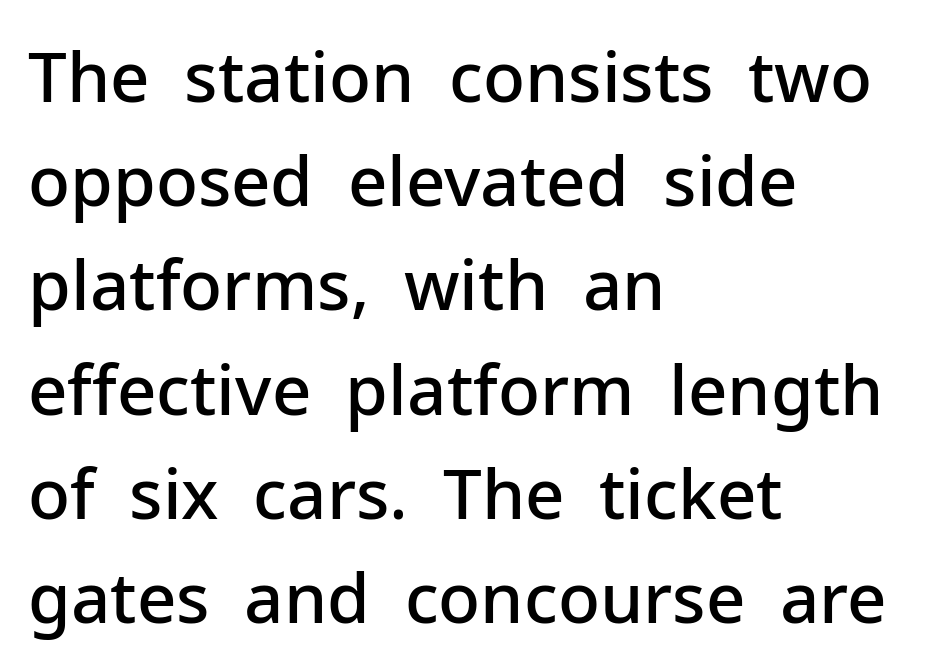
Q: Is the text bold? A: Semi-bold.
Q: Is the text italic (slanted)? A: No, it is upright.
Q: Is the typeface a serif or a sans-serif typeface? A: Sans-serif.
Q: Is the text underlined? A: No.
Q: How is the paragraph aligned? A: Left-aligned.
Q: Is the spacing between letters normal or unusually wide? A: Normal.
Q: Is the spacing between lines tight, normal or loose? A: Normal.
Q: Width (condensed, normal, or wide)? A: Normal.
Q: Stroke contrast? A: Low.
Q: x-height? A: Medium.
Q: Monospaced? A: No.
